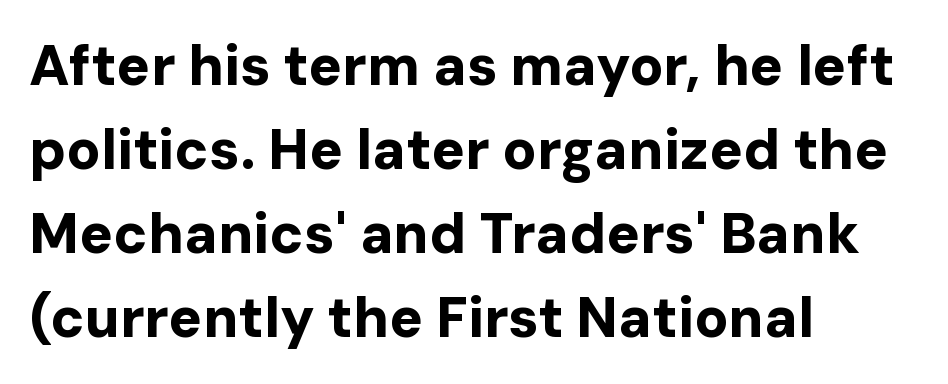
The image shows 56 px bold sans-serif type, upright; set left-aligned, normal line spacing (1.5x), normal letter spacing, not underlined; low stroke contrast and a medium x-height.
